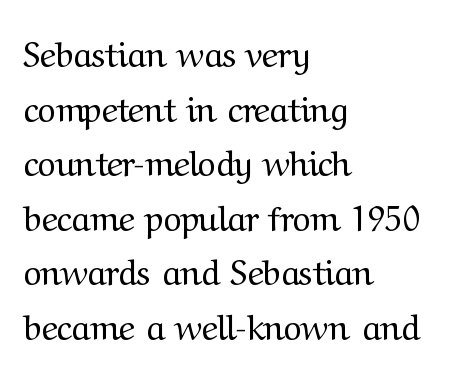
The image shows 35 px regular-weight serif type, upright; set left-aligned, normal line spacing (1.56x), normal letter spacing, not underlined; medium stroke contrast and a medium x-height.
